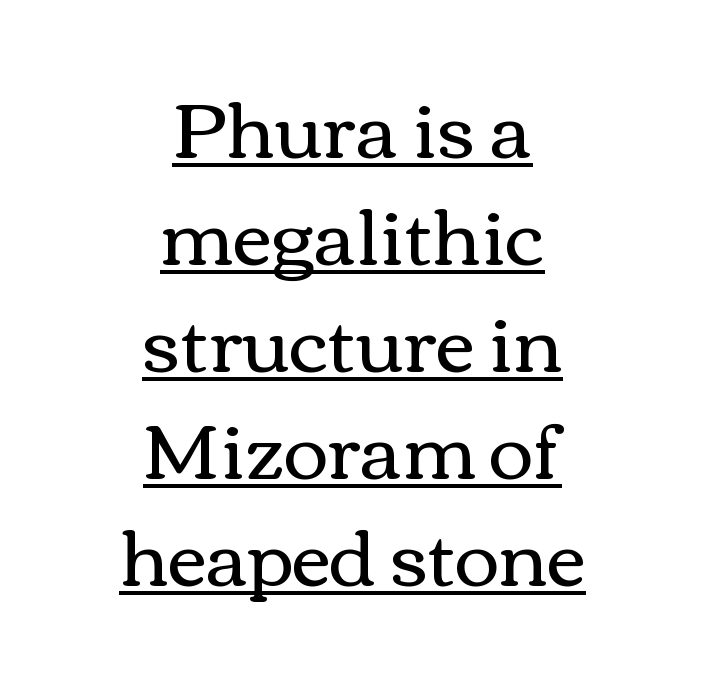
{"italic": "no", "bold": "no", "weight": "regular", "width": "wide", "stroke_contrast": "medium", "x_height": "medium", "monospaced": "no", "underline": "yes", "align": "center", "line_spacing": "normal", "line_spacing_ratio": 1.39, "letter_spacing": "normal", "letter_spacing_em": 0.0, "glyph_px": 77}
